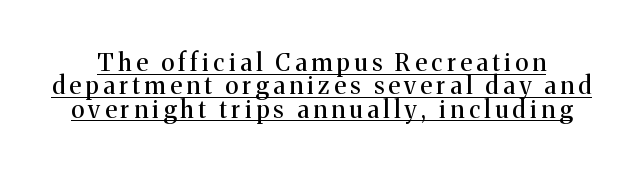
Q: Is the text italic (slanted)? A: No, it is upright.
Q: Is the text underlined? A: Yes.
Q: Is the spacing between lines tight, normal or loose? A: Tight.
